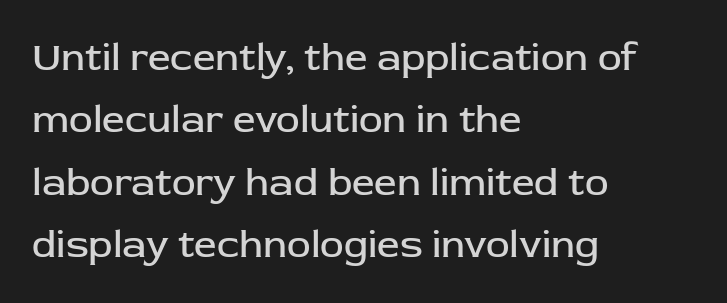
The letters advance in unequal steps, a hallmark of proportional type. A light-to-regular cut is what we see here. Alignment: flush left. Successive baselines arrive at the customary interval. The words here are not underlined. Every character sits straight up, as roman type does.
